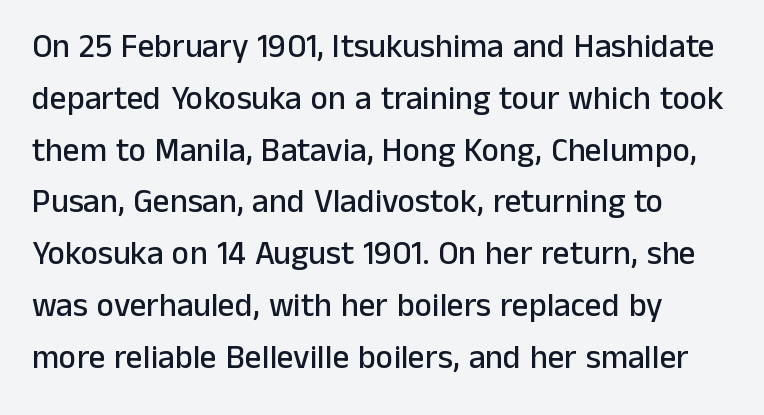
The image shows 33 px sans-serif type, upright; set normal line spacing (1.57x), normal letter spacing, not underlined; low stroke contrast and a medium x-height.
